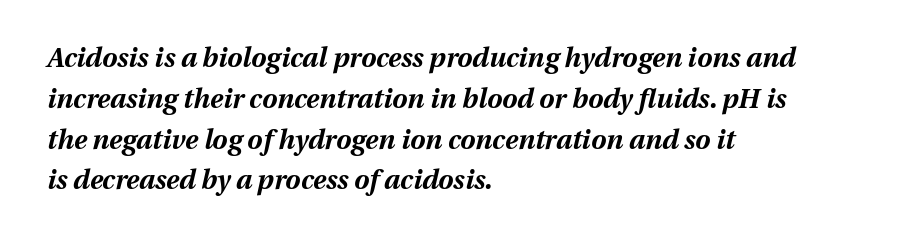
{"italic": "yes", "lean": "right", "slant_degrees": 13, "bold": "yes", "underline": "no", "align": "left", "line_spacing": "normal", "line_spacing_ratio": 1.51, "letter_spacing": "normal", "letter_spacing_em": 0.0, "glyph_px": 27}
